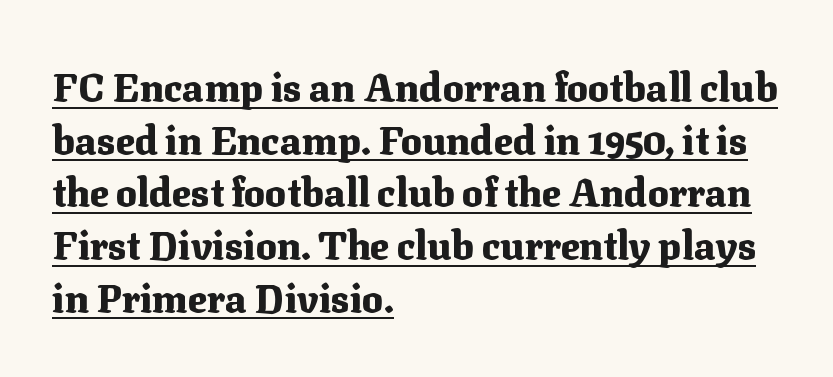
The image shows 39 px heavy serif type, upright; set left-aligned, normal line spacing (1.35x), normal letter spacing, underlined; medium stroke contrast and a medium x-height.
